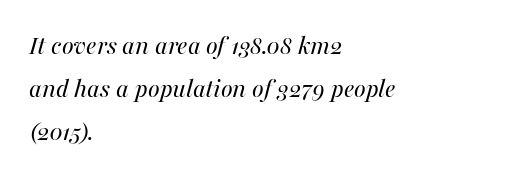
Q: Is the text bold? A: No.
Q: Is the text italic (slanted)? A: Yes, it leans right by about 16 degrees.
Q: Is the text underlined? A: No.
Q: How is the paragraph aligned? A: Left-aligned.
Q: Is the spacing between letters normal or unusually wide? A: Normal.
Q: Is the spacing between lines tight, normal or loose? A: Normal.
Q: Width (condensed, normal, or wide)? A: Normal.
Q: Stroke contrast? A: Medium.
Q: x-height? A: Medium.
Q: Monospaced? A: No.
